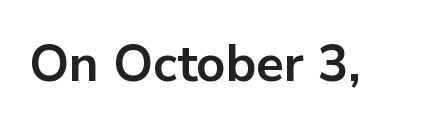
Q: Is the text bold? A: Yes.
Q: Is the text italic (slanted)? A: No, it is upright.
Q: Is the typeface a serif or a sans-serif typeface? A: Sans-serif.
Q: Is the text underlined? A: No.
Q: Is the spacing between letters normal or unusually wide? A: Normal.
Q: Width (condensed, normal, or wide)? A: Normal.
Q: Stroke contrast? A: Low.
Q: x-height? A: Medium.
Q: Monospaced? A: No.
